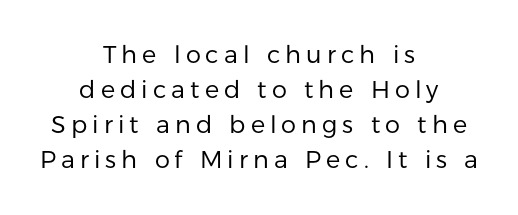
Q: Is the text bold? A: No.
Q: Is the text italic (slanted)? A: No, it is upright.
Q: Is the text underlined? A: No.
Q: How is the paragraph aligned? A: Centered.
Q: Is the spacing between letters normal or unusually wide? A: Unusually wide.
Q: Is the spacing between lines tight, normal or loose? A: Normal.
